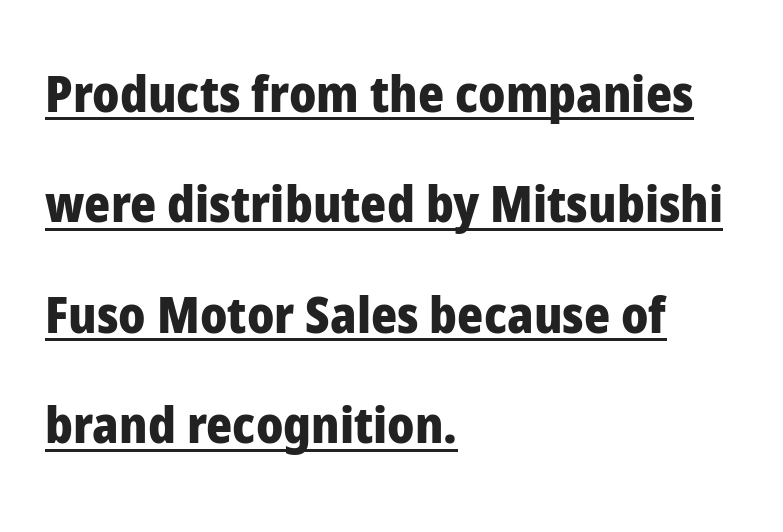
Q: Is the text bold? A: Yes.
Q: Is the text italic (slanted)? A: No, it is upright.
Q: Is the typeface a serif or a sans-serif typeface? A: Sans-serif.
Q: Is the text underlined? A: Yes.
Q: How is the paragraph aligned? A: Left-aligned.
Q: Is the spacing between letters normal or unusually wide? A: Normal.
Q: Is the spacing between lines tight, normal or loose? A: Loose.
Q: Width (condensed, normal, or wide)? A: Normal.
Q: Stroke contrast? A: Low.
Q: x-height? A: Medium.
Q: Monospaced? A: No.
